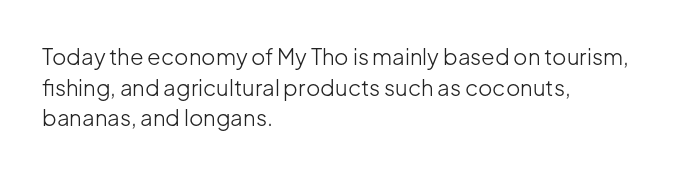
The image shows 22 px text type, upright; set left-aligned, normal line spacing (1.39x), normal letter spacing, not underlined.
